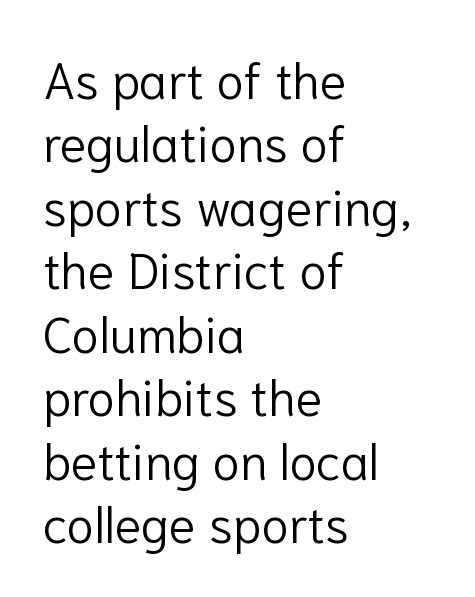
The image shows 50 px light sans-serif type, upright; set left-aligned, normal line spacing (1.27x), normal letter spacing, not underlined; low stroke contrast and a medium x-height.
